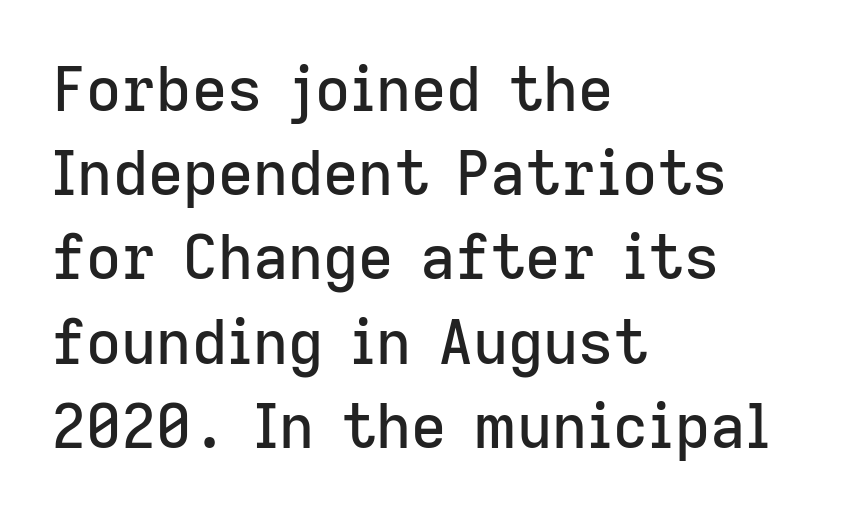
{"serif": "no", "italic": "no", "width": "normal", "stroke_contrast": "low", "x_height": "medium", "monospaced": "no", "underline": "no", "align": "left", "line_spacing": "normal", "line_spacing_ratio": 1.38, "letter_spacing": "normal", "letter_spacing_em": 0.0, "glyph_px": 61}
